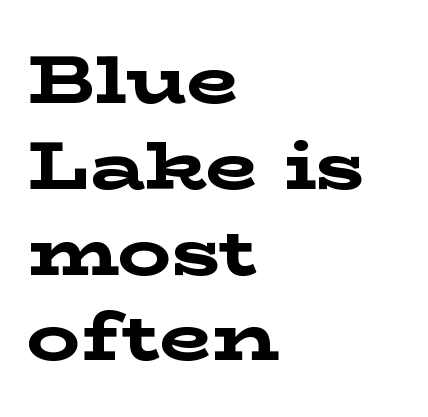
Q: Is the text bold? A: Yes.
Q: Is the text italic (slanted)? A: No, it is upright.
Q: Is the typeface a serif or a sans-serif typeface? A: Serif.
Q: Is the text underlined? A: No.
Q: How is the paragraph aligned? A: Left-aligned.
Q: Is the spacing between letters normal or unusually wide? A: Normal.
Q: Is the spacing between lines tight, normal or loose? A: Normal.
Q: Width (condensed, normal, or wide)? A: Wide.
Q: Stroke contrast? A: Low.
Q: x-height? A: Medium.
Q: Monospaced? A: No.
